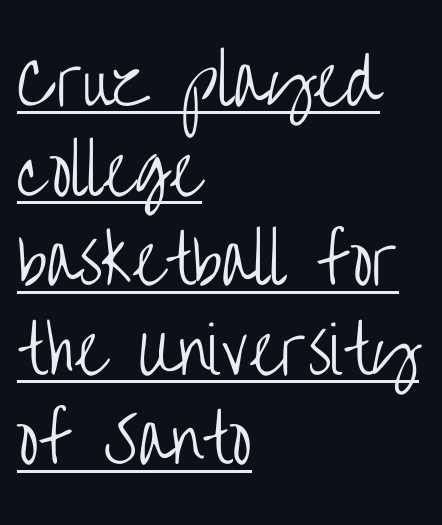
{"serif": "no", "italic": "no", "bold": "no", "weight": "light", "width": "condensed", "stroke_contrast": "low", "x_height": "large", "monospaced": "no", "underline": "yes", "align": "left", "line_spacing": "normal", "line_spacing_ratio": 1.4, "letter_spacing": "normal", "letter_spacing_em": 0.0, "glyph_px": 64}
